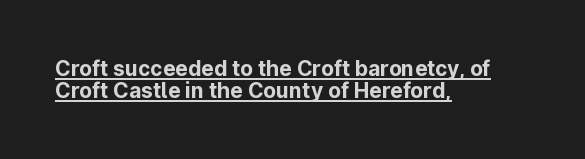
The designer dialed line spacing down below the default. Each word holds together tightly as a unit, with standard inter-letter gaps. In terms of weight, the rendering is a true, heavy bold. The lines in this sample share a left origin and differ only in where they stop. Tall strokes in this sample are plumb rather than angled.
